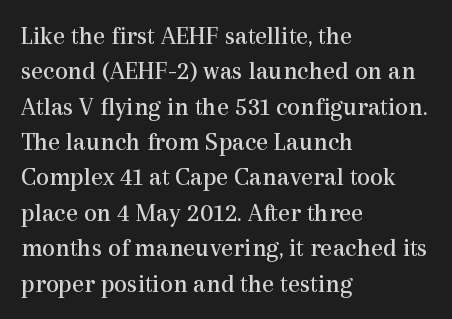
The image shows 26 px text type, upright; set left-aligned, normal line spacing (1.36x), normal letter spacing, not underlined.
